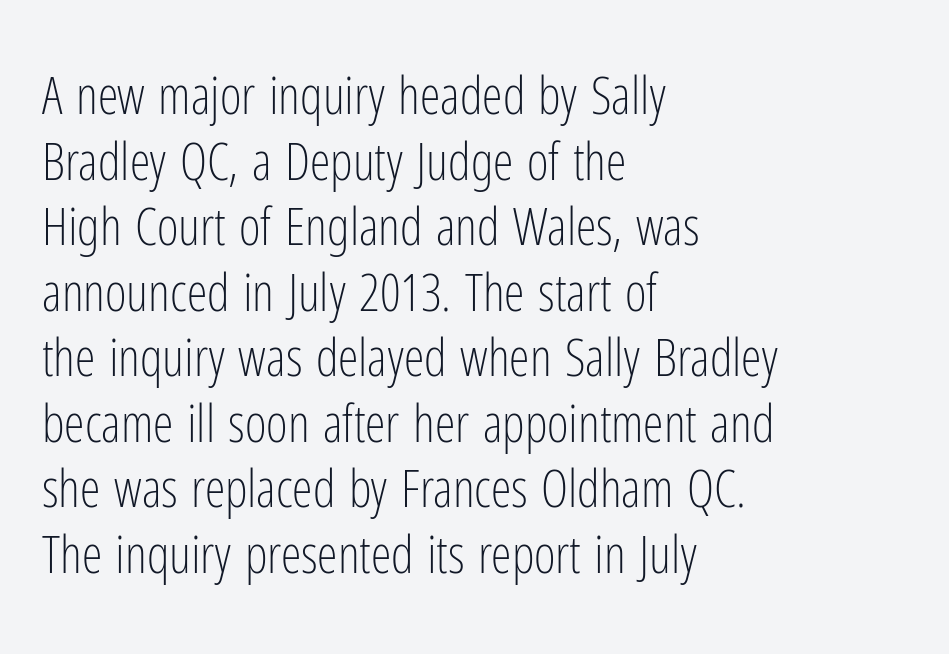
This sample keeps an unexceptional amount of space between lines. The letterforms sit at book weight or below. The passage shown is not underscored anywhere. Is there any slant? The stems are plumb. Nope, no serifs anywhere on these letters.
